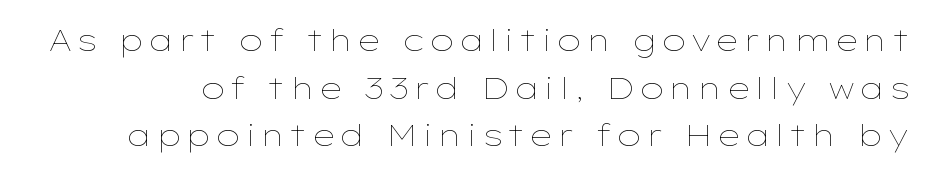
Italic: no, the glyphs are upright roman. Each letter keeps its own natural width here, so spacing adapts to shape. Students, observe: this is what conventionally led text looks like. Descender tails drop into unmarked territory. Heaviness? Minimal to ordinary, like unemphasized prose.
